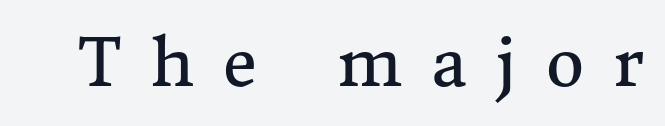
Note the varied advance widths — an 'i' is clearly narrower than an 'm'. The weight tops out at a normal text grade. The space directly below the letters is spotless. Substantial extra tracking has been applied to these lines.
